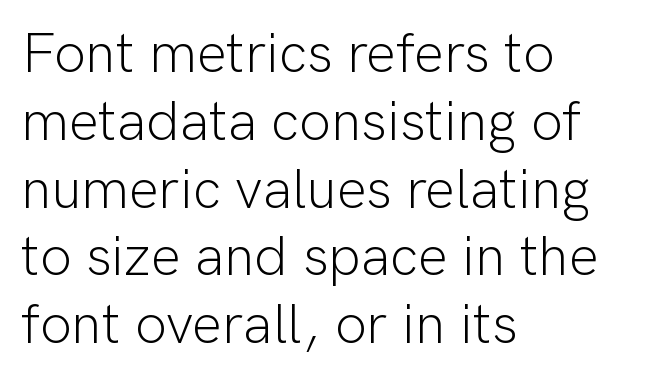
The image shows 56 px light sans-serif type, upright; set left-aligned, line spacing 1.21x, normal letter spacing, not underlined; low stroke contrast and a medium x-height.
